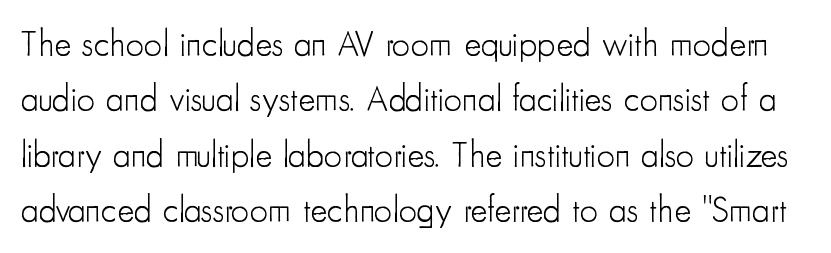
The image shows 36 px light, condensed sans-serif type, upright; set normal line spacing (1.54x), normal letter spacing, not underlined; low stroke contrast and a small x-height.
